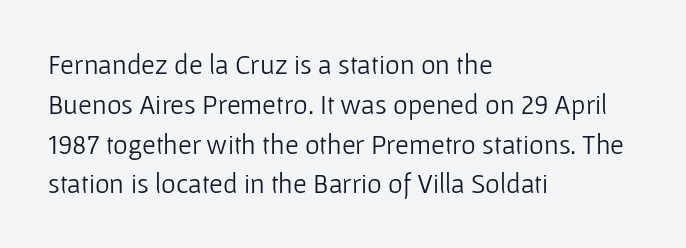
Upright lettering throughout. Compared with a centered layout, this one pins lines to the left instead. The line texture is even and compact thanks to regular tracking. Look at the bottom of the vertical strokes: they stop flat, with no serifs. The face used here is proportionally spaced, like ordinary book or web type. Summary of weight: not heavy and not bold.
